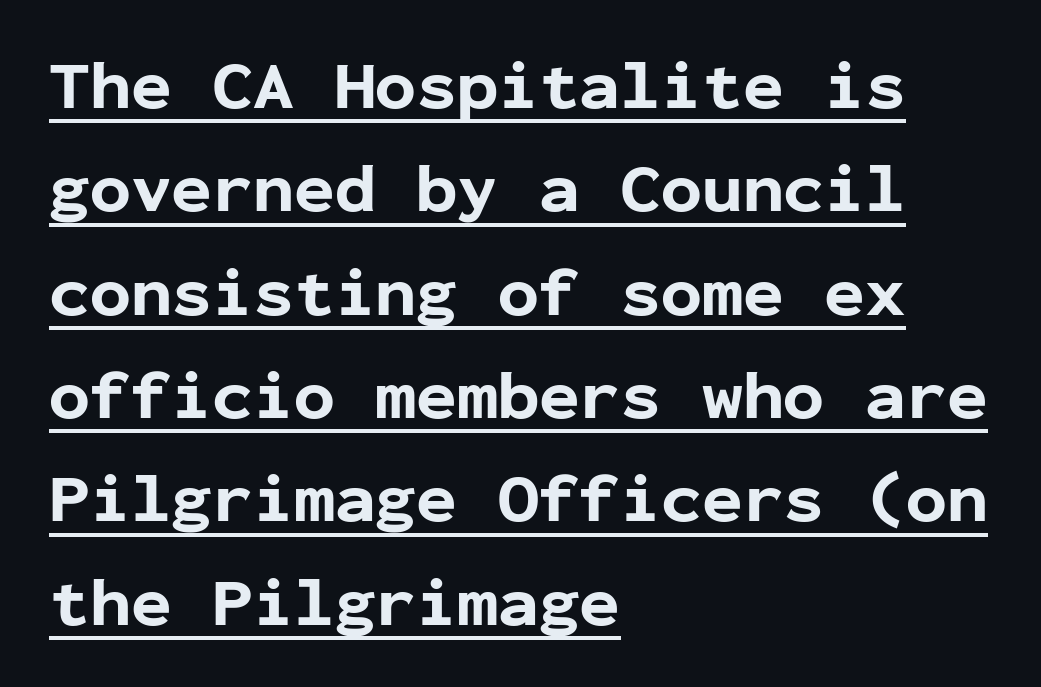
Q: Is the text bold? A: Yes.
Q: Is the text italic (slanted)? A: No, it is upright.
Q: Is the typeface a serif or a sans-serif typeface? A: Sans-serif.
Q: Is the text underlined? A: Yes.
Q: How is the paragraph aligned? A: Left-aligned.
Q: Is the spacing between letters normal or unusually wide? A: Normal.
Q: Is the spacing between lines tight, normal or loose? A: Normal.
Q: Width (condensed, normal, or wide)? A: Normal.
Q: Stroke contrast? A: Low.
Q: x-height? A: Medium.
Q: Monospaced? A: Yes.
